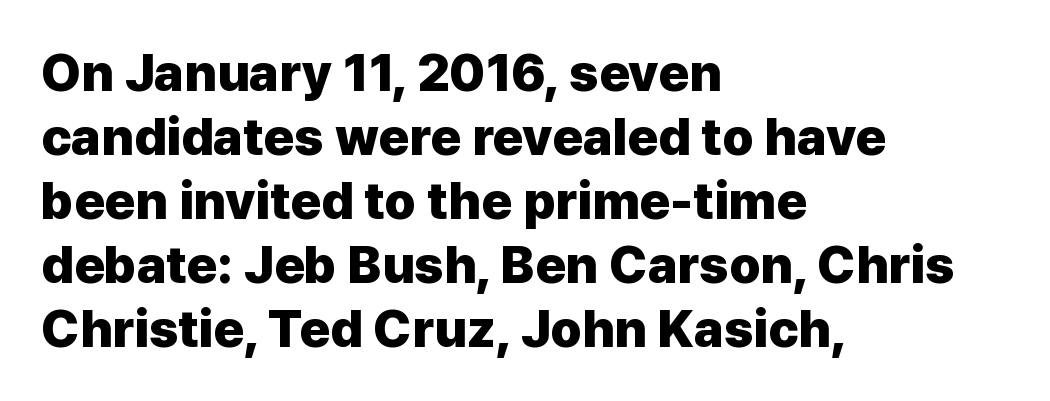
{"serif": "no", "italic": "no", "bold": "yes", "weight": "heavy", "width": "normal", "stroke_contrast": "low", "x_height": "medium", "monospaced": "no", "underline": "no", "align": "left", "line_spacing_ratio": 1.23, "letter_spacing": "normal", "letter_spacing_em": 0.0, "glyph_px": 52}
